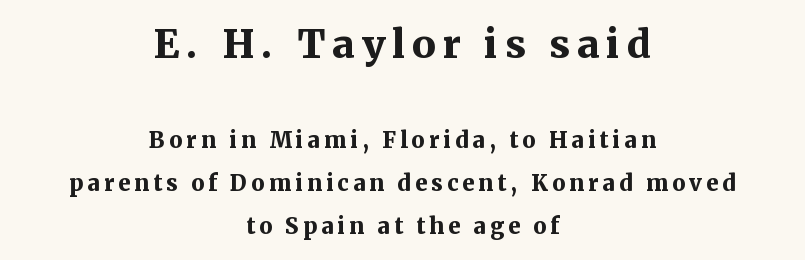
Q: Is the text bold? A: Yes.
Q: Is the text italic (slanted)? A: No, it is upright.
Q: Is the typeface a serif or a sans-serif typeface? A: Serif.
Q: Is the text underlined? A: No.
Q: How is the paragraph aligned? A: Centered.
Q: Is the spacing between lines tight, normal or loose? A: Loose.
Q: Which block of text is set in a larger size, the first (top) or the second (bottom)? A: The first (top) one.
Q: Width (condensed, normal, or wide)? A: Normal.
Q: Stroke contrast? A: Medium.
Q: x-height? A: Medium.
Q: Monospaced? A: No.
